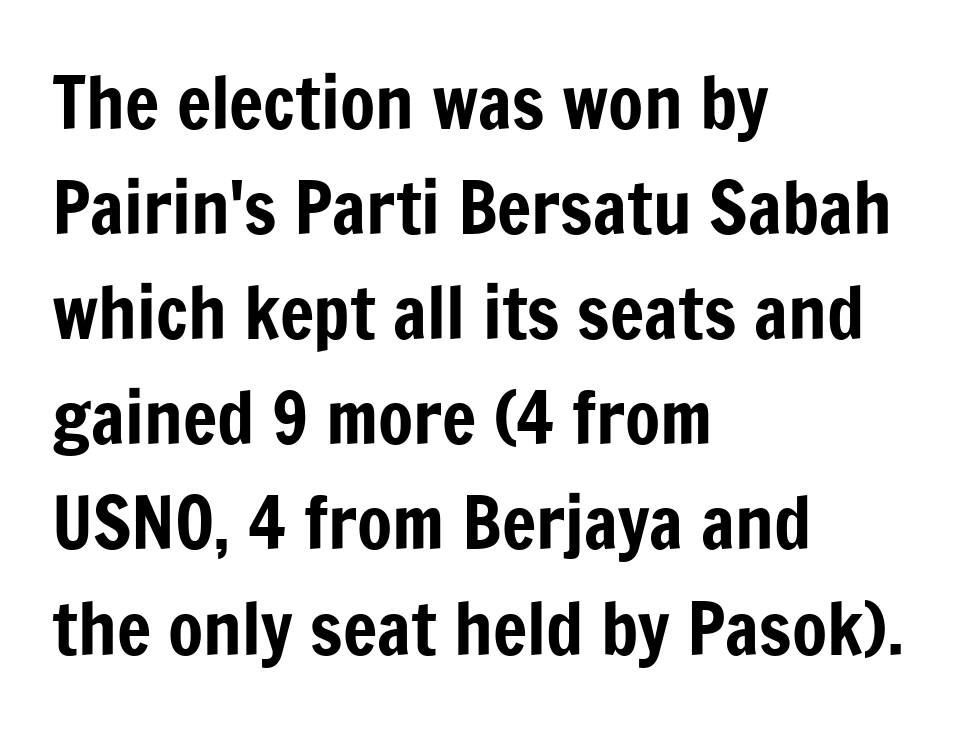
The image shows 72 px condensed sans-serif type, upright; set left-aligned, normal line spacing (1.46x), normal letter spacing, not underlined; low stroke contrast and a medium x-height.
